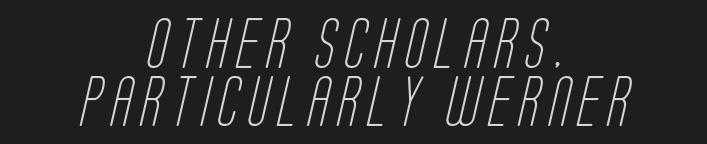
A centered setting, common on invitations and titles, is used for this passage. Ink coverage per letter is moderate at most. The designer went with a sans here, leaving each stem footless. The zone under the glyphs is completely vacant. Think of a printed novel: that variable character pitch is what you see here.
